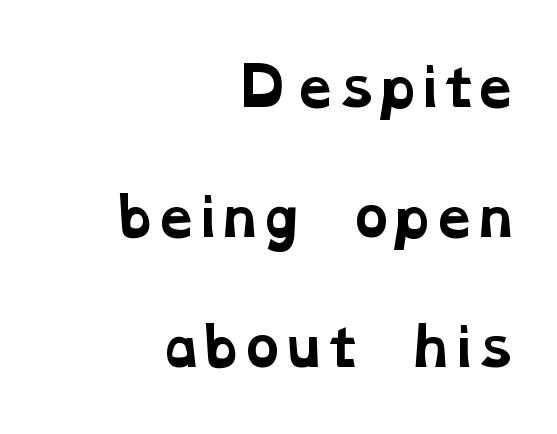
The image shows 52 px bold, wide serif type; set right-aligned, loose line spacing (2.5x), normal letter spacing, not underlined; low stroke contrast and a medium x-height.
